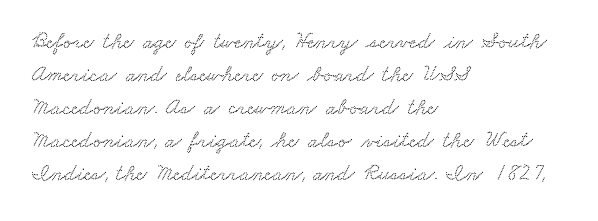
{"underline": "no", "align": "left", "line_spacing": "normal", "line_spacing_ratio": 1.44, "letter_spacing": "normal", "letter_spacing_em": 0.0, "glyph_px": 23}
